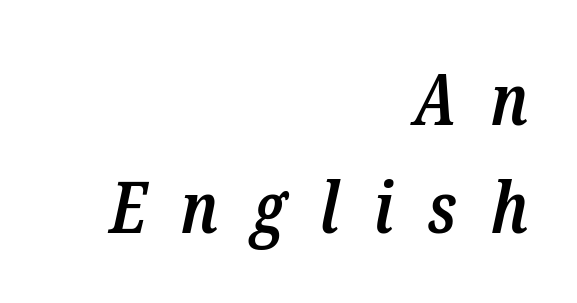
Q: Is the text bold? A: Semi-bold.
Q: Is the text italic (slanted)? A: Yes, it leans right by about 12 degrees.
Q: Is the typeface a serif or a sans-serif typeface? A: Serif.
Q: Is the text underlined? A: No.
Q: How is the paragraph aligned? A: Right-aligned.
Q: Is the spacing between letters normal or unusually wide? A: Unusually wide.
Q: Is the spacing between lines tight, normal or loose? A: Normal.
Q: Width (condensed, normal, or wide)? A: Condensed.
Q: Stroke contrast? A: Low.
Q: x-height? A: Medium.
Q: Monospaced? A: No.
